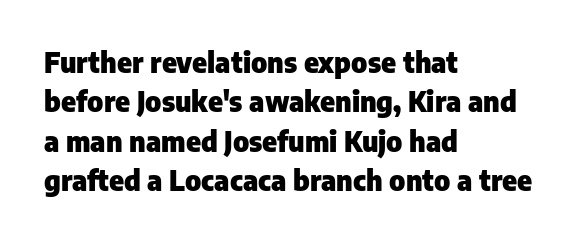
Q: Is the text bold? A: Yes.
Q: Is the text italic (slanted)? A: No, it is upright.
Q: Is the typeface a serif or a sans-serif typeface? A: Sans-serif.
Q: Is the text underlined? A: No.
Q: How is the paragraph aligned? A: Left-aligned.
Q: Is the spacing between letters normal or unusually wide? A: Normal.
Q: Is the spacing between lines tight, normal or loose? A: Normal.
Q: Width (condensed, normal, or wide)? A: Normal.
Q: Stroke contrast? A: Low.
Q: x-height? A: Medium.
Q: Monospaced? A: No.
